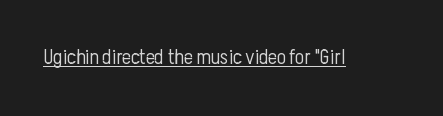
{"italic": "no", "bold": "no", "underline": "yes", "letter_spacing": "normal", "letter_spacing_em": 0.0, "glyph_px": 21}
